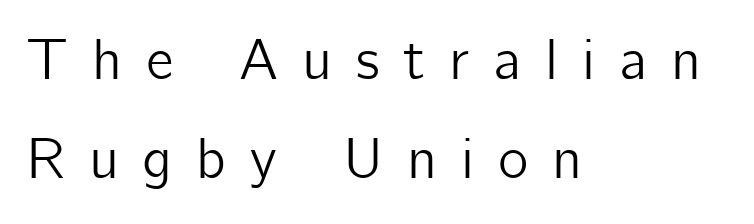
{"serif": "no", "italic": "no", "width": "normal", "stroke_contrast": "low", "x_height": "medium", "monospaced": "no", "underline": "no", "align": "left", "line_spacing": "normal", "line_spacing_ratio": 1.7, "letter_spacing": "wide", "letter_spacing_em": 0.41, "glyph_px": 58}
